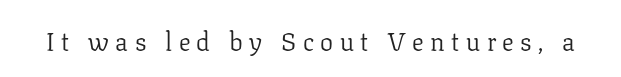
The image shows 26 px text type, upright; set unusually wide letter spacing (+0.25 em), not underlined.
